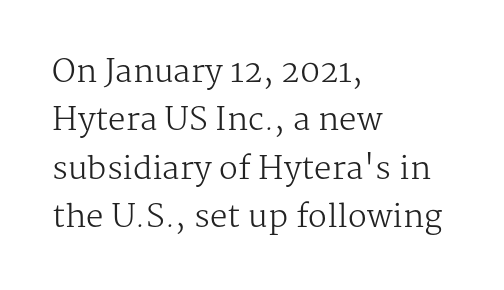
The image shows 31 px regular-weight serif type, upright; set left-aligned, normal line spacing (1.56x), normal letter spacing, not underlined; medium stroke contrast and a medium x-height.
